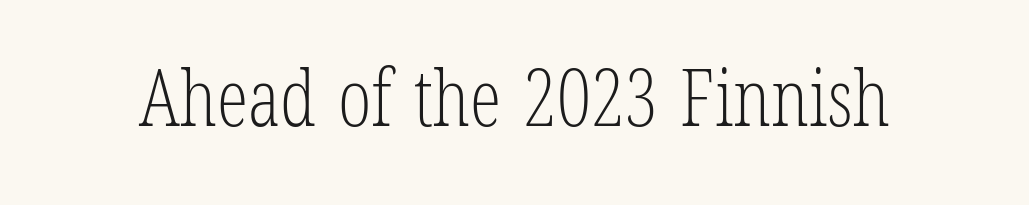
{"serif": "yes", "italic": "no", "bold": "no", "weight": "light", "width": "condensed", "stroke_contrast": "low", "x_height": "medium", "monospaced": "no", "underline": "no", "letter_spacing": "normal", "letter_spacing_em": 0.0, "glyph_px": 79}
